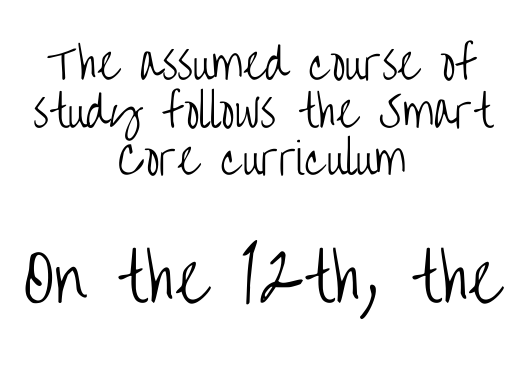
The block sitting lower on the canvas is the one with enlarged characters. Unbolded letterforms with no extra heft. Varying glyph widths throughout — classic text-font behaviour. Letters rest on an invisible, unmarked baseline. Glyph-to-glyph distance matches everyday printed text. Layout note: lines centered.
